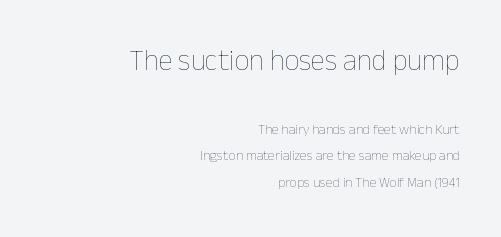
The image shows 29 px thin type, upright; set right-aligned, loose line spacing (1.91x), normal letter spacing, not underlined; the first (top) block is 2.07x larger; low stroke contrast and a medium x-height.
